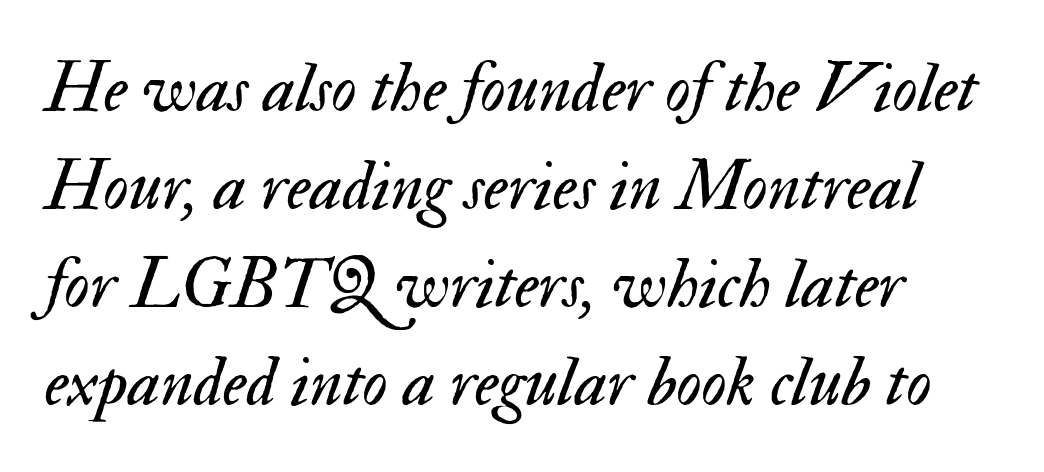
{"italic": "yes", "lean": "right", "slant_degrees": 17, "bold": "no", "weight": "regular", "width": "normal", "stroke_contrast": "medium", "x_height": "small", "monospaced": "no", "underline": "no", "line_spacing": "normal", "line_spacing_ratio": 1.4, "letter_spacing": "normal", "letter_spacing_em": 0.0, "glyph_px": 70}
